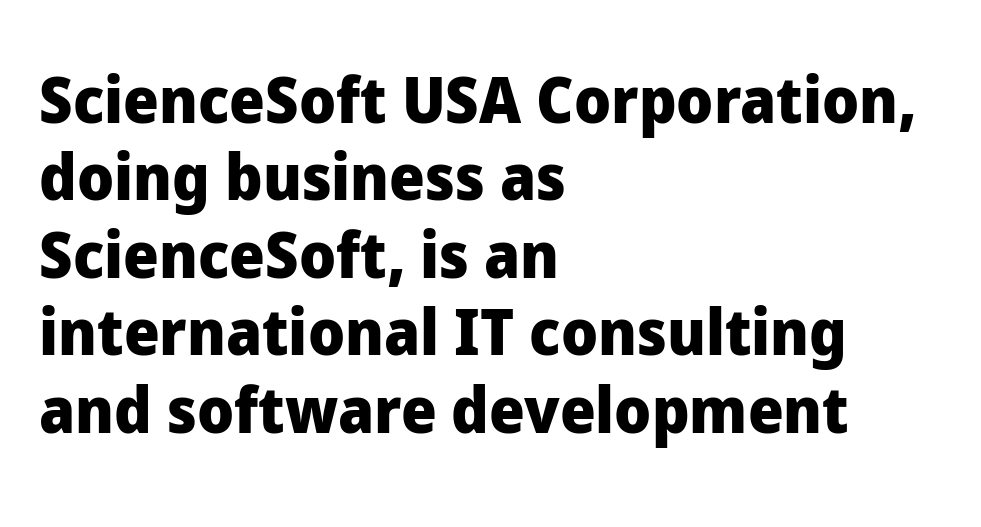
Q: Is the text bold? A: Yes.
Q: Is the text italic (slanted)? A: No, it is upright.
Q: Is the typeface a serif or a sans-serif typeface? A: Sans-serif.
Q: Is the text underlined? A: No.
Q: How is the paragraph aligned? A: Left-aligned.
Q: Is the spacing between letters normal or unusually wide? A: Normal.
Q: Width (condensed, normal, or wide)? A: Normal.
Q: Stroke contrast? A: Low.
Q: x-height? A: Medium.
Q: Monospaced? A: No.
